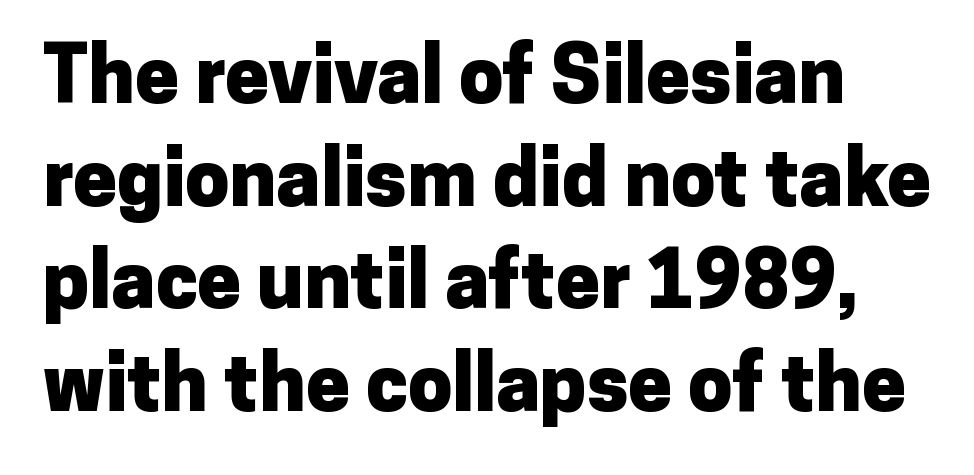
The image shows 79 px heavy sans-serif type, upright; set normal line spacing (1.3x), normal letter spacing, not underlined; low stroke contrast and a medium x-height.
